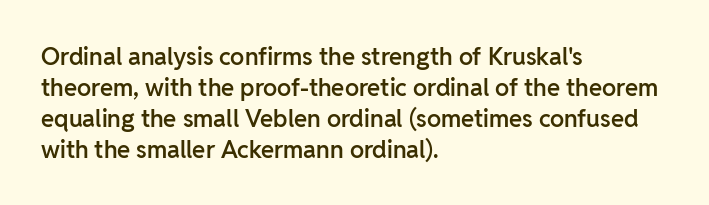
{"italic": "no", "bold": "semi", "underline": "no", "align": "left", "line_spacing": "normal", "line_spacing_ratio": 1.29, "letter_spacing": "normal", "letter_spacing_em": 0.0, "glyph_px": 24}
